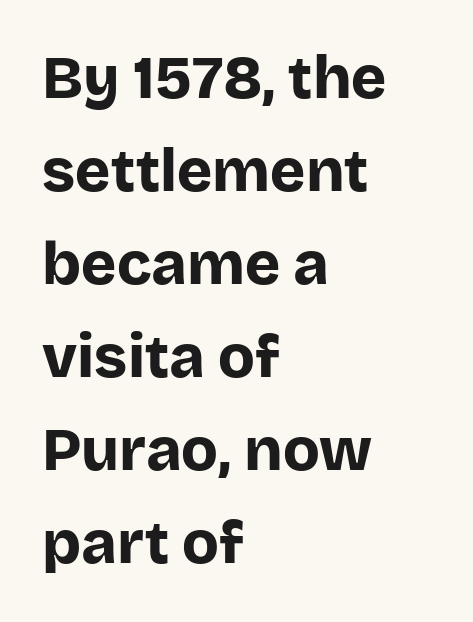
The image shows 60 px bold sans-serif type, upright; set left-aligned, normal line spacing (1.55x), normal letter spacing, not underlined; low stroke contrast and a large x-height.
